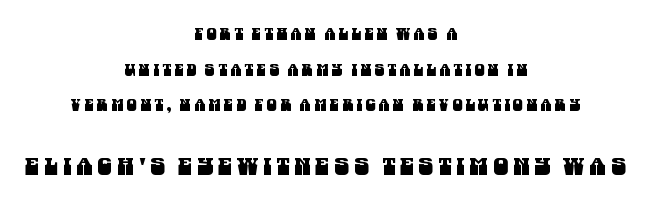
{"underline": "no", "align": "center", "line_spacing": "loose", "line_spacing_ratio": 2.22, "letter_spacing": "wide", "letter_spacing_em": 0.2, "larger_block": "second", "size_ratio": 1.5, "glyph_px": 24}
